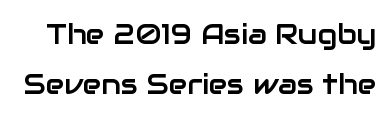
The image shows 28 px sans-serif type, upright; set line spacing 1.79x, normal letter spacing, not underlined; low stroke contrast and a medium x-height.
